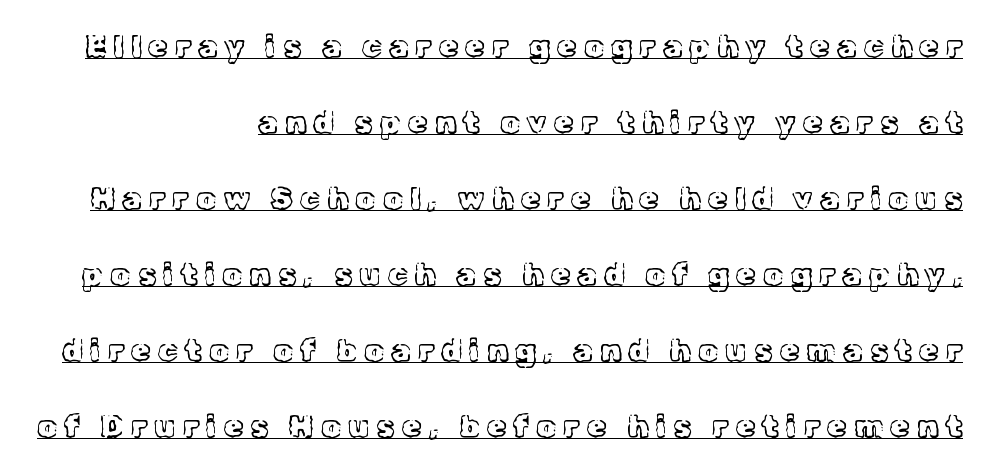
The rendering uses natural spacing where letterforms have individual widths. Someone cranked the tracking dial way up on this one. The font family rendered here belongs to the serif group. Is there an underline? Yes — a line sits under the letters.
